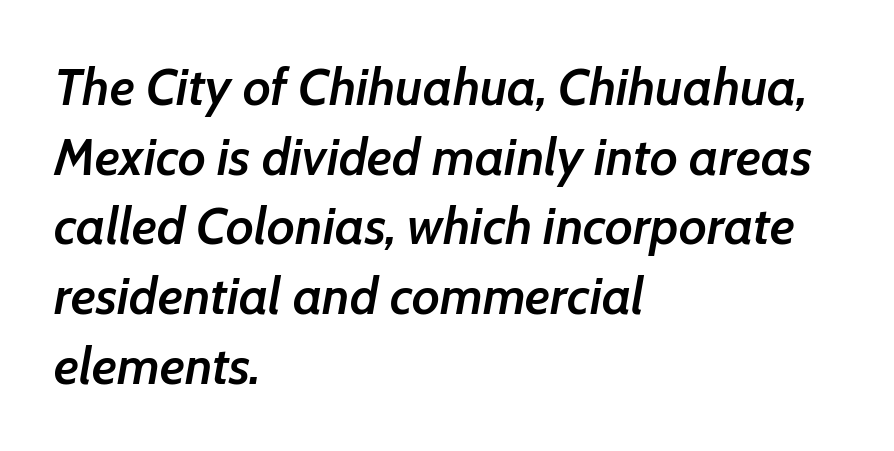
Q: Is the text bold? A: Semi-bold.
Q: Is the text italic (slanted)? A: Yes, it leans right by about 7 degrees.
Q: Is the text underlined? A: No.
Q: How is the paragraph aligned? A: Left-aligned.
Q: Is the spacing between letters normal or unusually wide? A: Normal.
Q: Is the spacing between lines tight, normal or loose? A: Normal.
Q: Width (condensed, normal, or wide)? A: Normal.
Q: Stroke contrast? A: Low.
Q: x-height? A: Medium.
Q: Monospaced? A: No.
